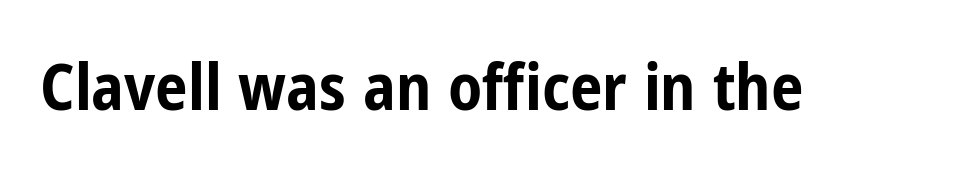
This sample uses a sans-serif face. Honestly, there is no underline to notice here at all. Proportional: the letters do not fall into vertical columns. How heavy is the stroke? Heavy — this is a bold. Vertical strokes here are truly vertical.
